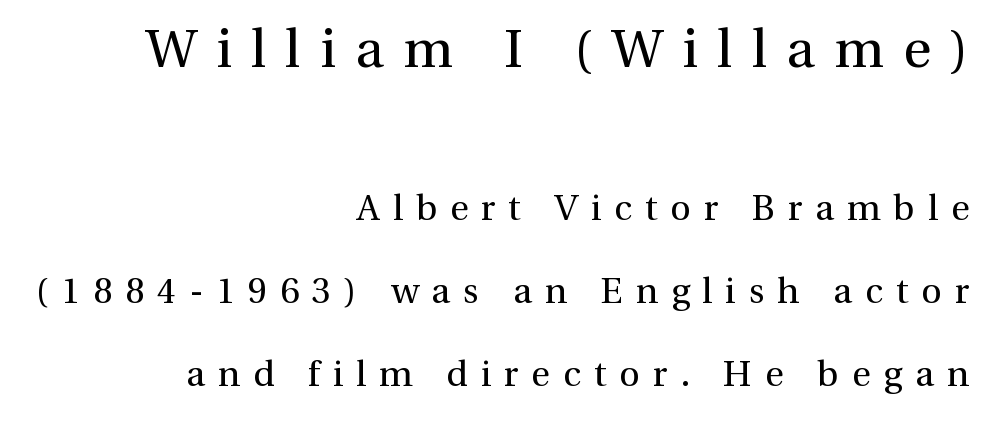
{"serif": "yes", "italic": "no", "bold": "no", "weight": "regular", "width": "normal", "stroke_contrast": "medium", "x_height": "medium", "monospaced": "no", "underline": "no", "align": "right", "line_spacing": "loose", "line_spacing_ratio": 2.3, "letter_spacing": "wide", "letter_spacing_em": 0.36, "larger_block": "first", "size_ratio": 1.5, "glyph_px": 54}
